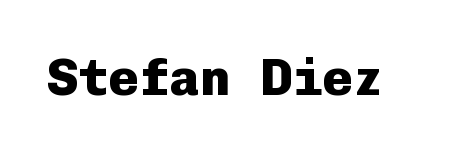
The rendering uses a bold face; every stroke is thick and dark. There is no visible air inserted between adjacent glyphs. The area under the type is left untouched. Looks like terminal output: every glyph gets an equal slot.
